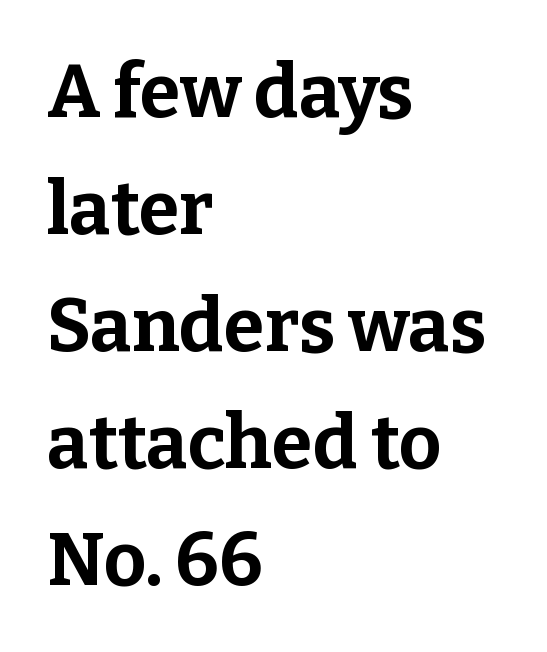
Q: Is the text bold? A: Yes.
Q: Is the text italic (slanted)? A: No, it is upright.
Q: Is the typeface a serif or a sans-serif typeface? A: Serif.
Q: Is the text underlined? A: No.
Q: How is the paragraph aligned? A: Left-aligned.
Q: Is the spacing between letters normal or unusually wide? A: Normal.
Q: Is the spacing between lines tight, normal or loose? A: Normal.
Q: Width (condensed, normal, or wide)? A: Normal.
Q: Stroke contrast? A: Low.
Q: x-height? A: Medium.
Q: Monospaced? A: No.
